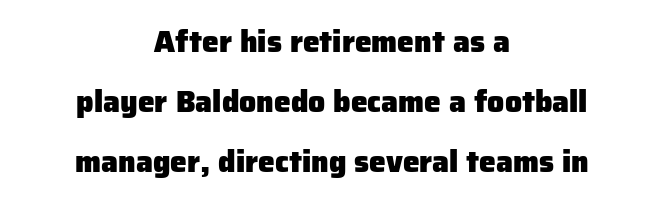
The designer dialed line spacing up above the default. Here the designer chose a conventional face with non-uniform glyph widths. You can tell it's not italic because the verticals are truly vertical. Does the copy run flush right? No — it is centered line by line.
